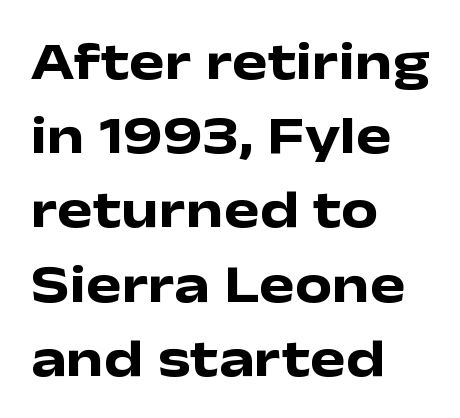
The image shows 53 px heavy, wide sans-serif type, upright; set left-aligned, normal line spacing (1.4x), normal letter spacing, not underlined; low stroke contrast and a medium x-height.
